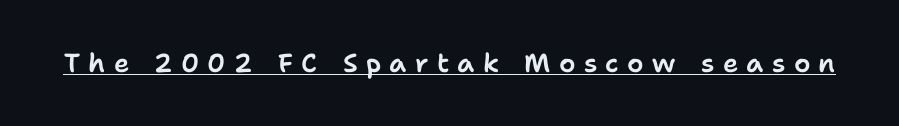
Underlined type. Caption: expanded tracking, letters set apart. If you drew a line through each stem, it would be perfectly vertical.
